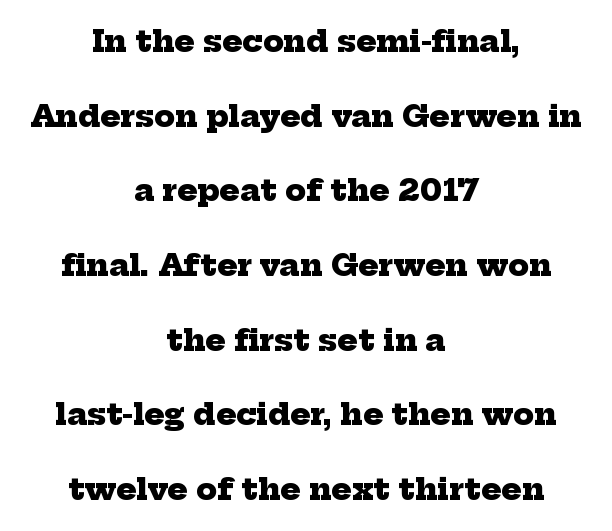
The image shows 30 px heavy serif type; set centered, loose line spacing (2.49x), normal letter spacing, not underlined; low stroke contrast and a medium x-height.
